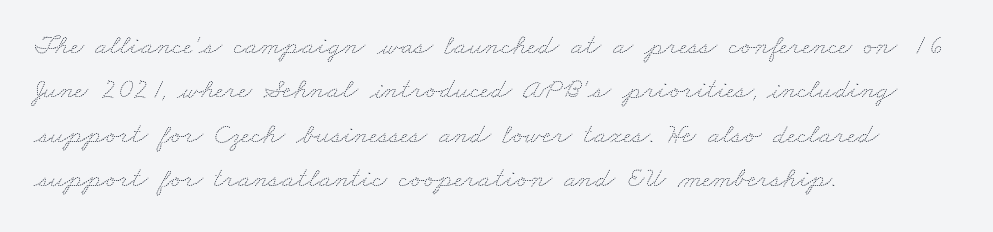
The face used here is proportionally spaced, like ordinary book or web type. The ragged edge is on the right, which tells us the setting is flush left. Each word holds together tightly as a unit, with standard inter-letter gaps. The rows are spaced the way most documents space them.
